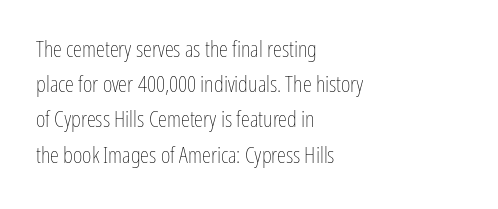
{"italic": "no", "bold": "no", "underline": "no", "align": "left", "line_spacing": "normal", "line_spacing_ratio": 1.53, "letter_spacing": "normal", "letter_spacing_em": 0.0, "glyph_px": 23}
